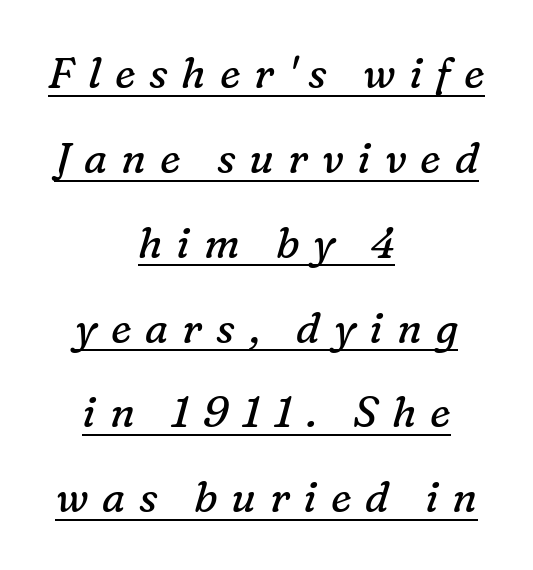
The image shows 42 px regular-weight serif type, italic (leaning right); set centered, loose line spacing (2.02x), unusually wide letter spacing (+0.33 em), underlined; low stroke contrast and a medium x-height.
